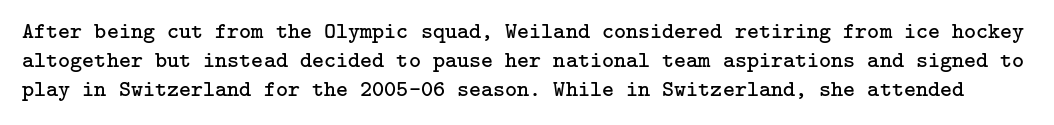
Type without underlining. What stands out about the letter spacing? Nothing — it is the standard amount. The lines sit at an ordinary, default distance from one another. No letter is thick-stroked: the sample isn't bold. A roman cut, with each character standing at attention.
